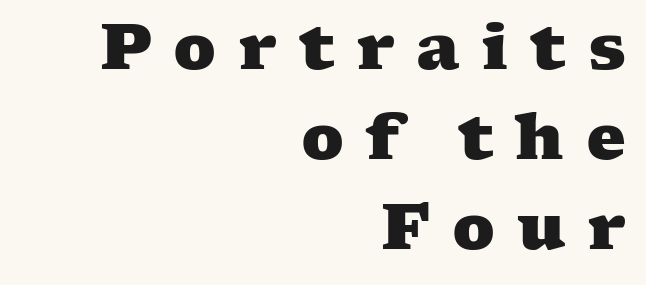
The image shows 63 px heavy, wide serif type; set right-aligned, normal line spacing (1.43x), unusually wide letter spacing (+0.34 em), not underlined; medium stroke contrast and a medium x-height.
